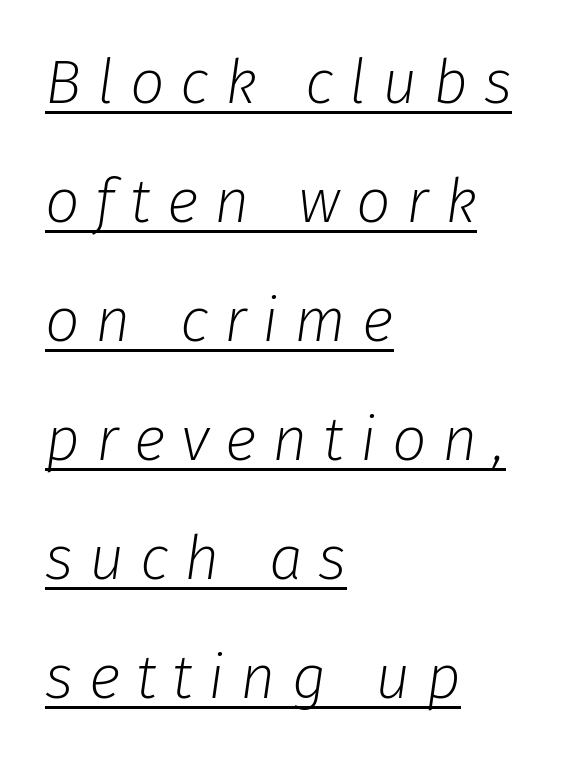
Slanted lettering throughout. Is this a fixed-width face? No — the glyphs have proportional, varying widths. The setting favours the left margin, as ordinary paragraphs usually do. The typeface has the unassuming heft of standard copy or less.
